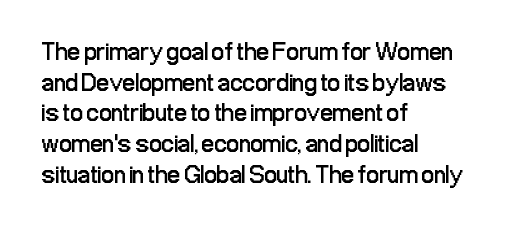
The image shows 25 px text type, upright; set left-aligned, line spacing 1.23x, normal letter spacing, not underlined.
